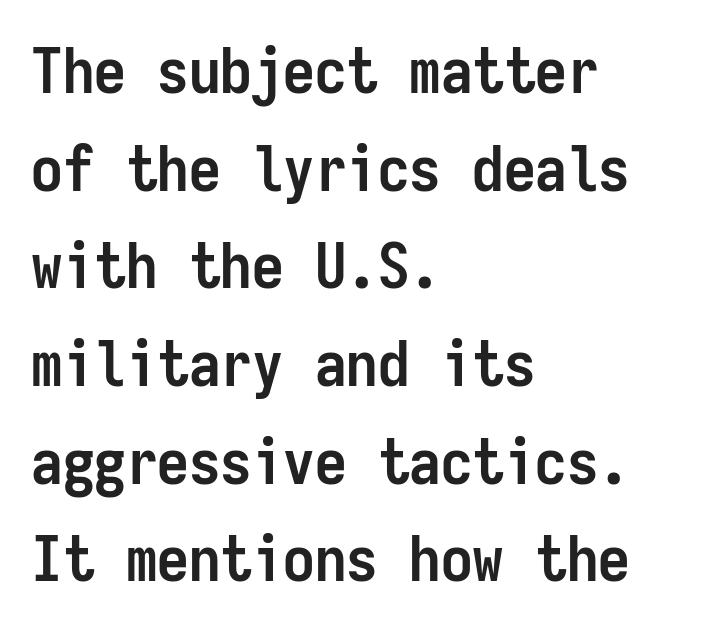
{"serif": "no", "italic": "no", "bold": "yes", "weight": "semibold", "width": "condensed", "stroke_contrast": "low", "x_height": "medium", "monospaced": "yes", "underline": "no", "align": "left", "line_spacing": "normal", "line_spacing_ratio": 1.55, "letter_spacing": "normal", "letter_spacing_em": 0.0, "glyph_px": 63}
